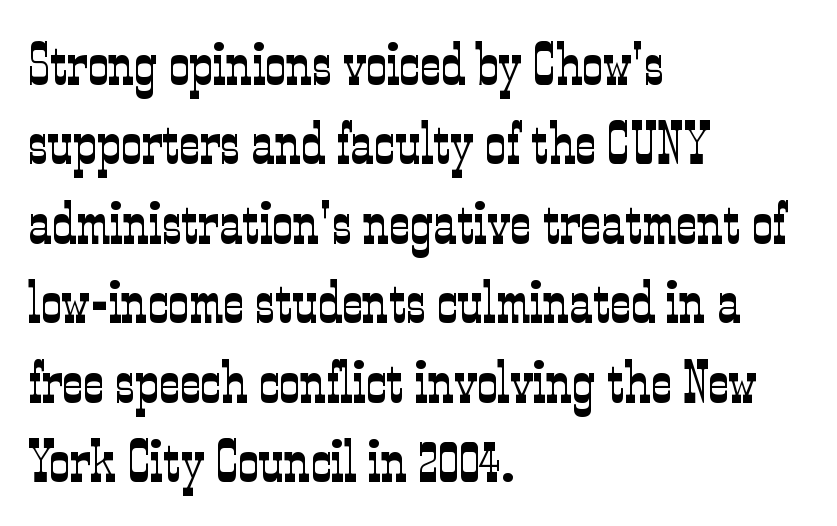
The image shows 58 px light, condensed serif type, upright; set left-aligned, normal line spacing (1.37x), normal letter spacing, not underlined; low stroke contrast and a medium x-height.
